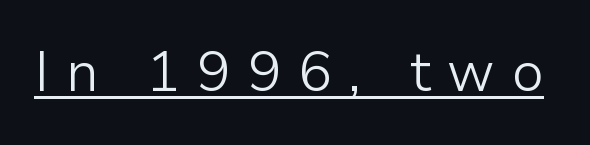
A typesetter would label this face a sans. In terms of posture, this sample is upright. Heaviness? Minimal to ordinary, like unemphasized prose. The specimen includes a rule beneath the text block's lines. The tracking reads as deliberately expanded to a designer's eye.
